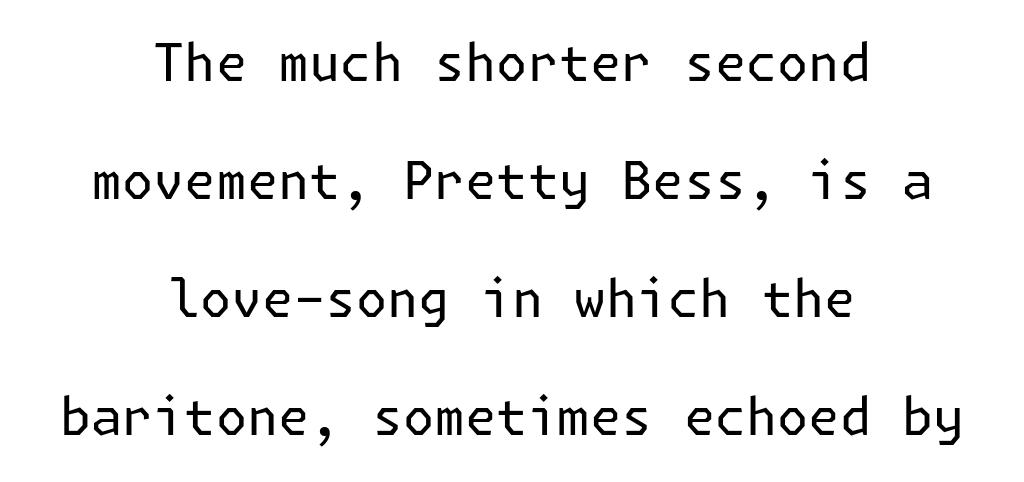
Each letter's strokes conclude bluntly, with no projecting serifs. Students, observe: this is what heavily led, spacious text looks like. The cut favours lightness, reaching ordinary text weight at its darkest. Compared with typical body copy, the letter spacing here is the same.
